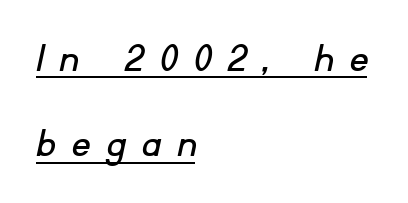
A typesetter would call this heavily tracked-out type. The letters advance in unequal steps, a hallmark of proportional type. Leading: increased. Each line of the rendering has a horizontal stroke beneath the glyphs. The face used here is a sans, in the tradition of grotesques and geometrics. Reading down the block, your eye returns to a fixed left position each line.
